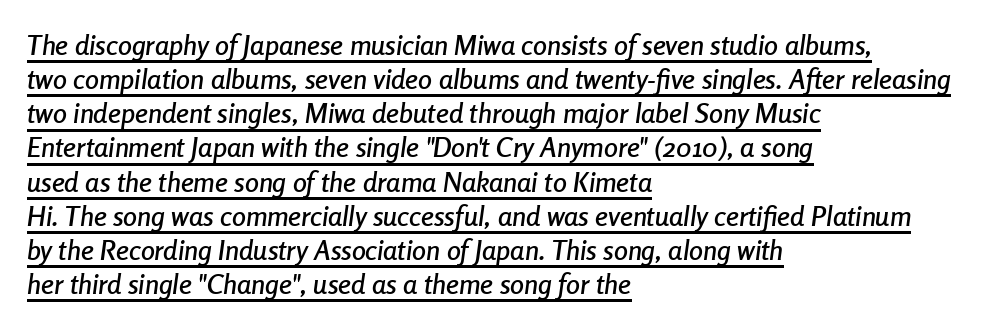
The image shows 28 px condensed type, italic (leaning right); set left-aligned, line spacing 1.22x, normal letter spacing, underlined; low stroke contrast and a medium x-height.
